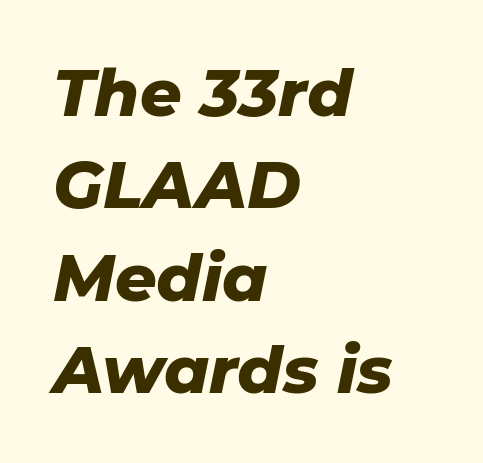
The image shows 65 px heavy type, italic (leaning right); set left-aligned, normal line spacing (1.42x), normal letter spacing, not underlined; low stroke contrast and a medium x-height.
